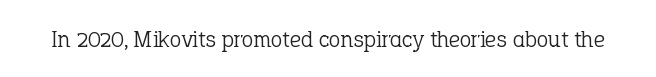
{"italic": "no", "bold": "no", "underline": "no", "letter_spacing": "normal", "letter_spacing_em": 0.0, "glyph_px": 24}
